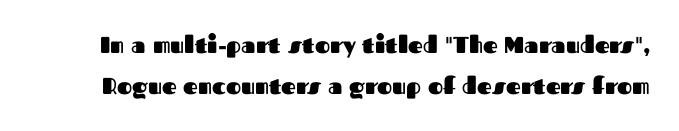
In terms of letterspacing, this is plain default setting. The sample has been set heavy, in full bold. You can tell it's not italic because the verticals are truly vertical. Descenders are the only things crossing below the line.
